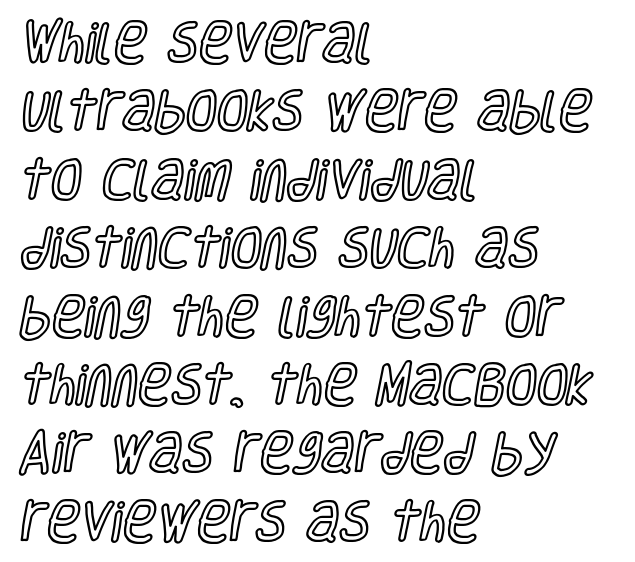
The image shows 45 px condensed type; set left-aligned, normal line spacing (1.52x), normal letter spacing, not underlined; a large x-height.
